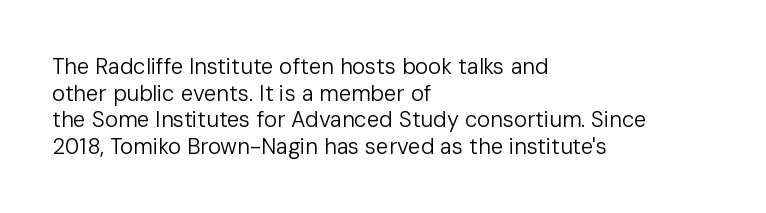
Q: Is the text bold? A: No.
Q: Is the text italic (slanted)? A: No, it is upright.
Q: Is the text underlined? A: No.
Q: How is the paragraph aligned? A: Left-aligned.
Q: Is the spacing between letters normal or unusually wide? A: Normal.
